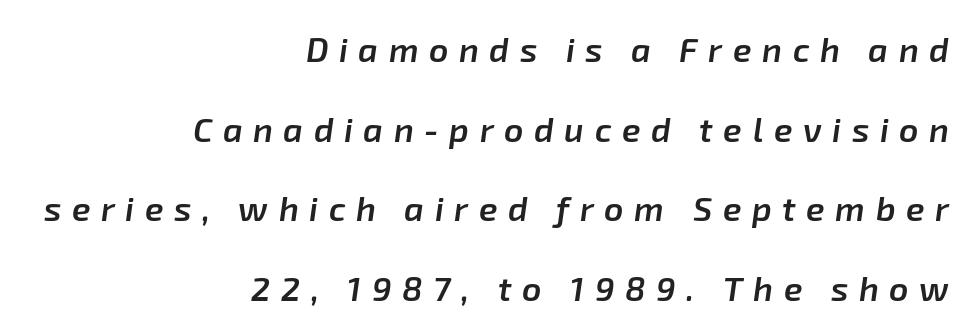
{"italic": "yes", "lean": "right", "slant_degrees": 8, "bold": "semi", "weight": "semibold", "width": "normal", "stroke_contrast": "low", "x_height": "medium", "monospaced": "no", "underline": "no", "align": "right", "line_spacing": "loose", "line_spacing_ratio": 2.34, "letter_spacing": "wide", "letter_spacing_em": 0.31, "glyph_px": 34}
